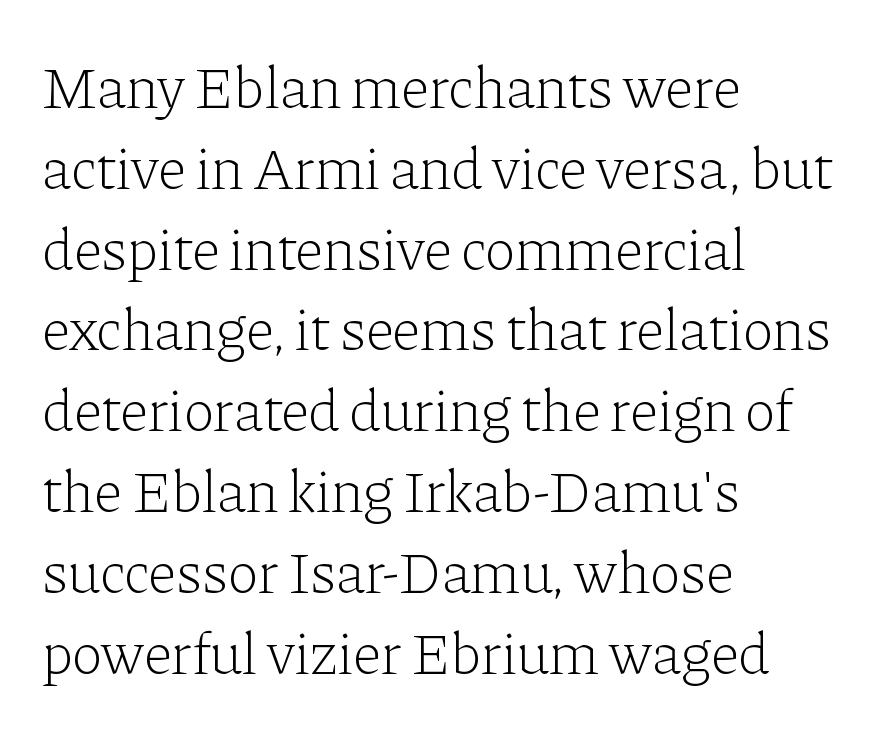
Q: Is the text bold? A: No.
Q: Is the text italic (slanted)? A: No, it is upright.
Q: Is the typeface a serif or a sans-serif typeface? A: Serif.
Q: Is the text underlined? A: No.
Q: How is the paragraph aligned? A: Left-aligned.
Q: Is the spacing between letters normal or unusually wide? A: Normal.
Q: Is the spacing between lines tight, normal or loose? A: Normal.
Q: Width (condensed, normal, or wide)? A: Normal.
Q: Stroke contrast? A: Low.
Q: x-height? A: Medium.
Q: Monospaced? A: No.
